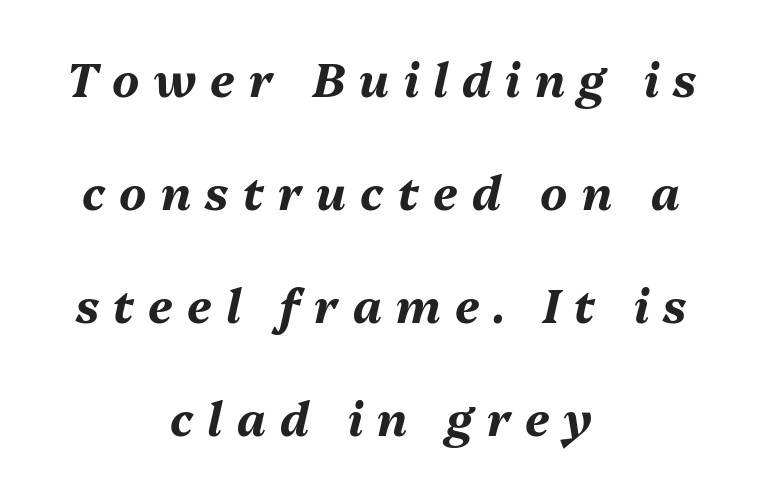
The image shows 46 px bold type, italic (leaning right); set centered, loose line spacing (2.46x), unusually wide letter spacing (+0.31 em), not underlined; medium stroke contrast and a medium x-height.
